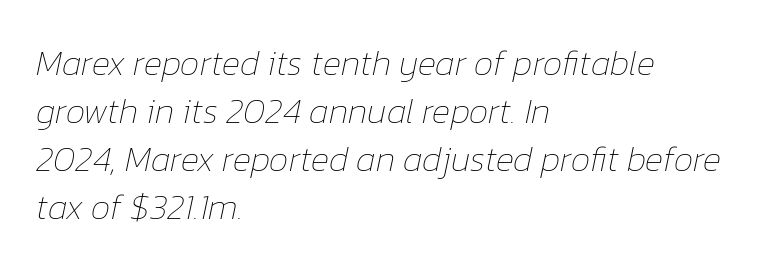
Slant detected: the letters are inclined. Is the letter spacing exaggerated? No — it looks like the ordinary default. Vertical stems look standard width or narrower in stroke. Evenly set lines give the paragraph a standard silhouette.
